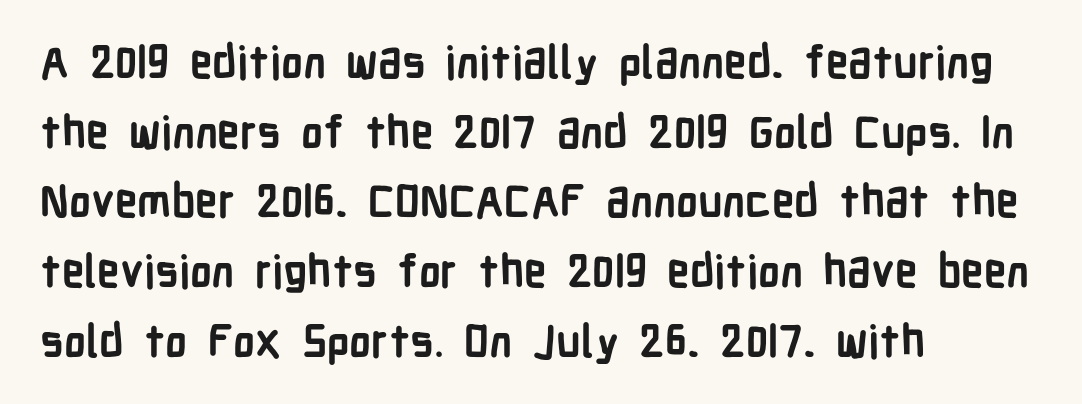
Q: Is the text bold? A: Yes.
Q: Is the text italic (slanted)? A: No, it is upright.
Q: Is the typeface a serif or a sans-serif typeface? A: Sans-serif.
Q: Is the text underlined? A: No.
Q: How is the paragraph aligned? A: Left-aligned.
Q: Is the spacing between letters normal or unusually wide? A: Normal.
Q: Is the spacing between lines tight, normal or loose? A: Normal.
Q: Width (condensed, normal, or wide)? A: Condensed.
Q: Stroke contrast? A: Low.
Q: x-height? A: Medium.
Q: Monospaced? A: No.
